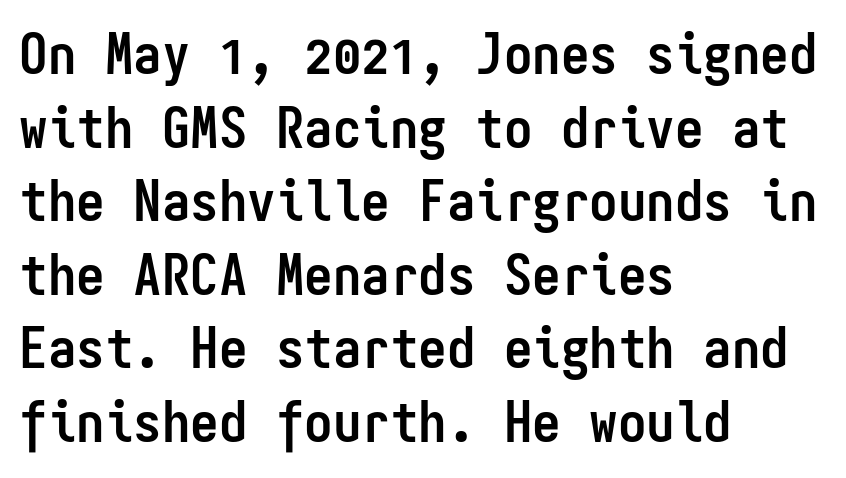
The space directly below the letters is spotless. Bold? Absolutely — the strokes are thick and heavy. These lines were composed using upright roman letters. Here the designer chose a console-style face with uniform glyph widths.
